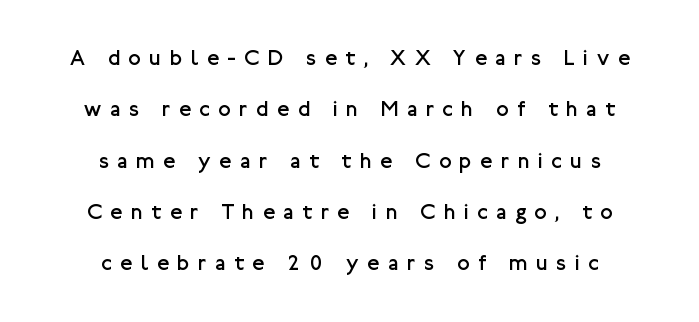
Q: Is the text bold? A: No.
Q: Is the text italic (slanted)? A: No, it is upright.
Q: Is the text underlined? A: No.
Q: How is the paragraph aligned? A: Centered.
Q: Is the spacing between letters normal or unusually wide? A: Unusually wide.
Q: Is the spacing between lines tight, normal or loose? A: Loose.
